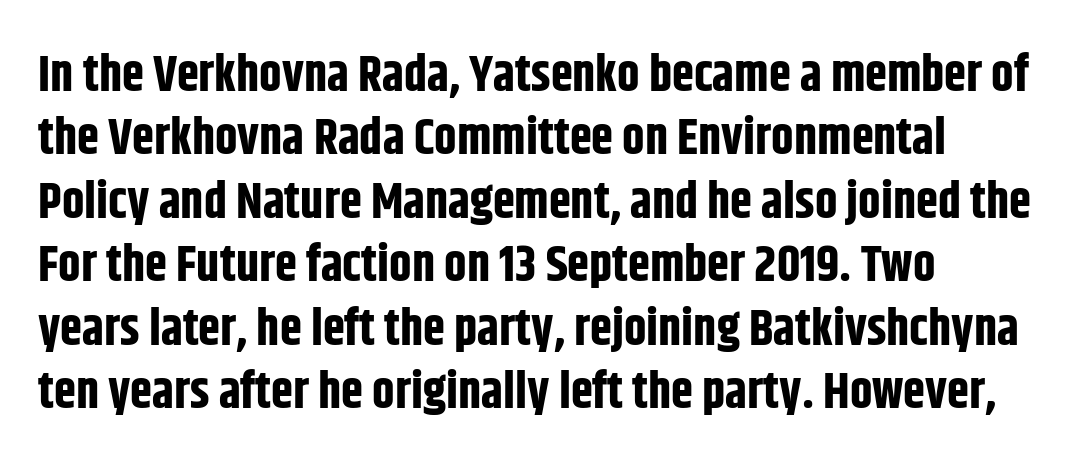
{"serif": "no", "italic": "no", "bold": "yes", "weight": "bold", "width": "condensed", "stroke_contrast": "low", "x_height": "large", "monospaced": "no", "underline": "no", "line_spacing": "normal", "line_spacing_ratio": 1.27, "letter_spacing": "normal", "letter_spacing_em": 0.0, "glyph_px": 50}
